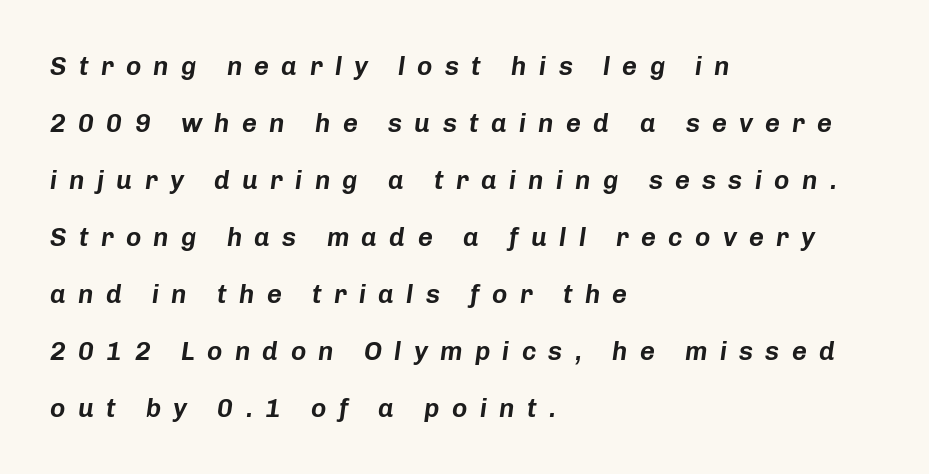
The image shows 26 px text type, italic (leaning right); set left-aligned, loose line spacing (2.19x), unusually wide letter spacing (+0.47 em), not underlined.
